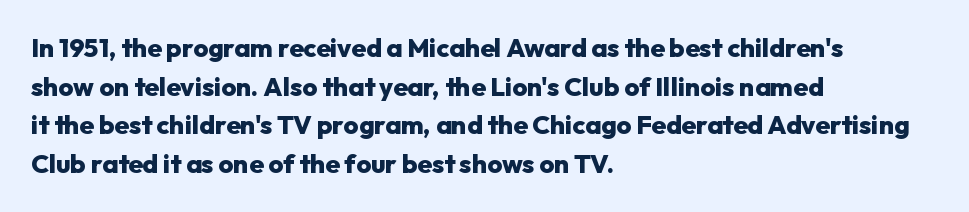
The image shows 26 px bold type, upright; set left-aligned, normal line spacing (1.49x), normal letter spacing, not underlined.
